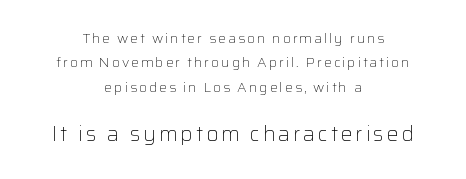
{"italic": "no", "bold": "no", "underline": "no", "align": "center", "line_spacing_ratio": 1.75, "larger_block": "second", "size_ratio": 1.5, "glyph_px": 21}
